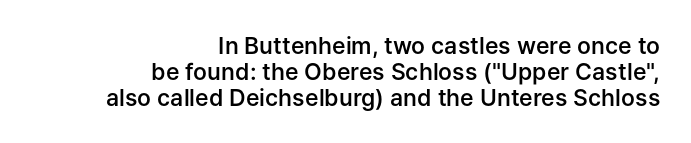
The image shows 23 px text type, upright; set right-aligned, tight line spacing (1.12x), normal letter spacing, not underlined.
